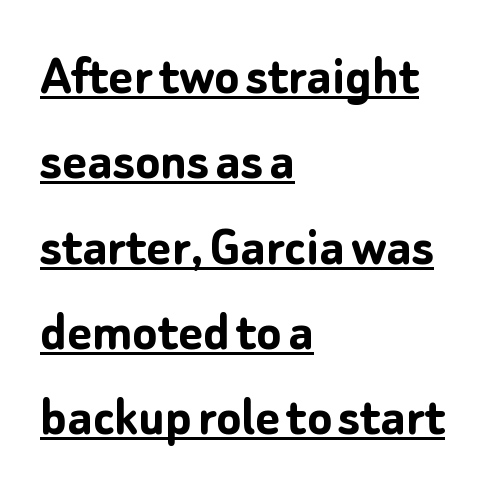
The image shows 58 px semibold sans-serif type, upright; set left-aligned, normal line spacing (1.47x), normal letter spacing, underlined; low stroke contrast and a medium x-height.
